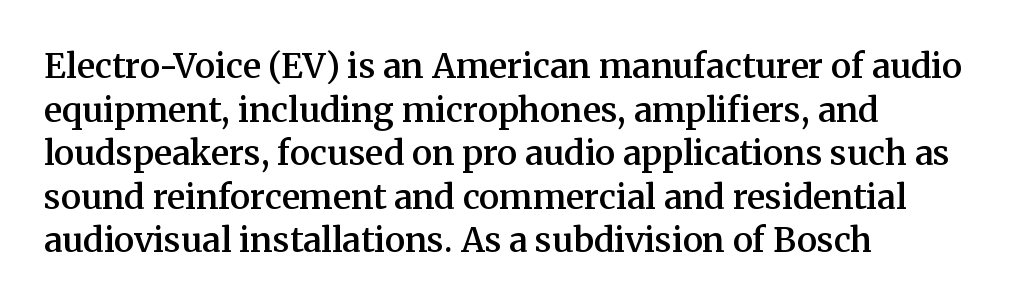
The image shows 34 px semibold serif type, upright; set left-aligned, normal line spacing (1.28x), normal letter spacing, not underlined; medium stroke contrast and a medium x-height.
